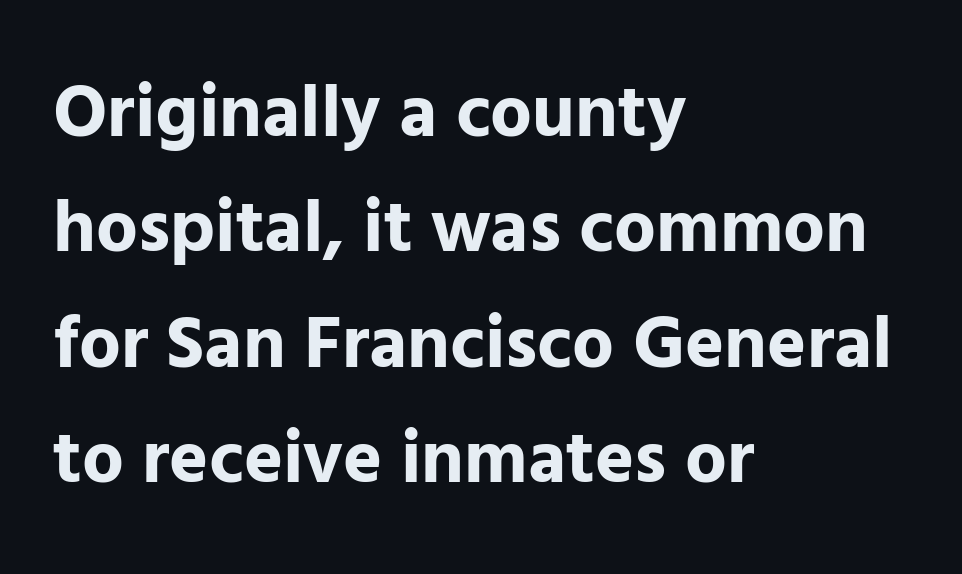
{"serif": "no", "italic": "no", "bold": "yes", "weight": "bold", "width": "normal", "stroke_contrast": "low", "x_height": "medium", "monospaced": "no", "underline": "no", "align": "left", "line_spacing": "normal", "line_spacing_ratio": 1.56, "letter_spacing": "normal", "letter_spacing_em": 0.0, "glyph_px": 74}
